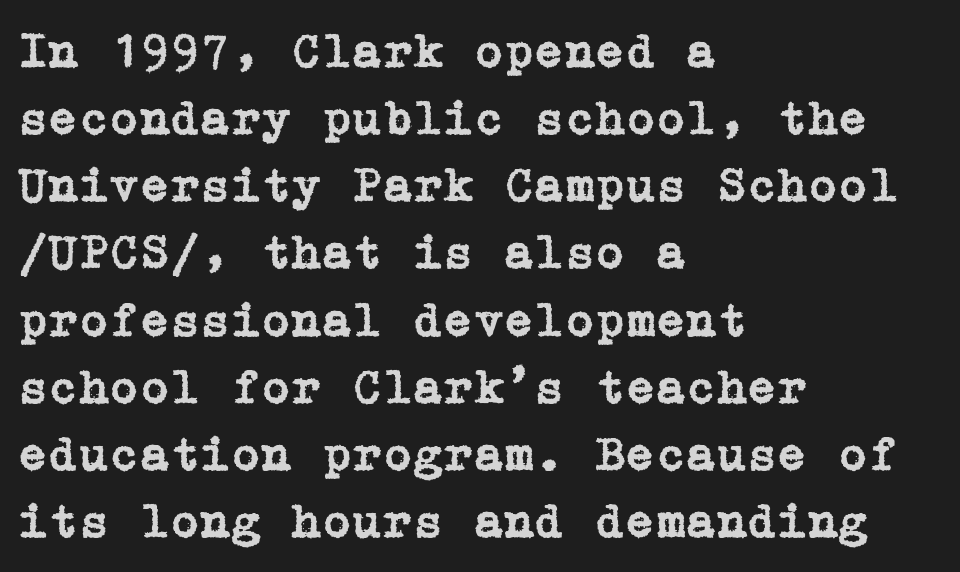
The image shows 49 px serif type, upright; set left-aligned, normal line spacing (1.37x), normal letter spacing, not underlined; low stroke contrast and a medium x-height.
